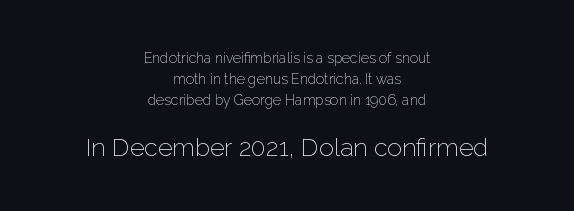
Q: Is the text bold? A: No.
Q: Is the text italic (slanted)? A: No, it is upright.
Q: Is the text underlined? A: No.
Q: How is the paragraph aligned? A: Centered.
Q: Is the spacing between letters normal or unusually wide? A: Normal.
Q: Is the spacing between lines tight, normal or loose? A: Normal.
Q: Which block of text is set in a larger size, the first (top) or the second (bottom)? A: The second (bottom) one.
